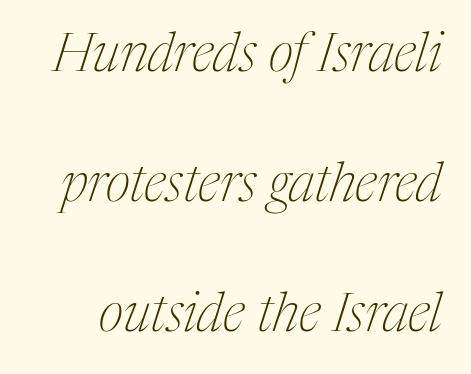
{"serif": "yes", "italic": "yes", "lean": "right", "slant_degrees": 17, "bold": "no", "weight": "thin", "width": "condensed", "stroke_contrast": "medium", "x_height": "medium", "monospaced": "no", "underline": "no", "line_spacing": "loose", "line_spacing_ratio": 2.41, "letter_spacing": "normal", "letter_spacing_em": 0.0, "glyph_px": 54}
